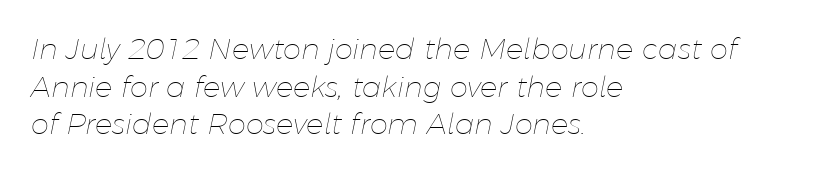
The image shows 29 px thin type, italic (leaning right); set left-aligned, normal line spacing (1.3x), normal letter spacing, not underlined; low stroke contrast and a medium x-height.
